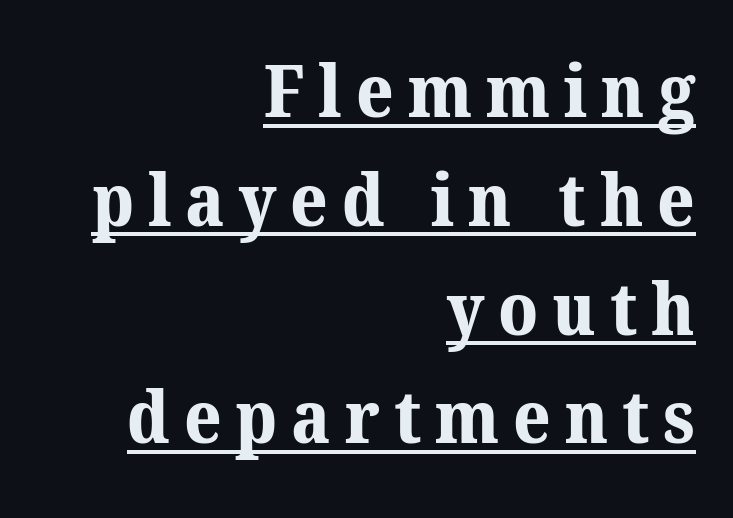
Q: Is the text bold? A: Yes.
Q: Is the typeface a serif or a sans-serif typeface? A: Serif.
Q: Is the text underlined? A: Yes.
Q: How is the paragraph aligned? A: Right-aligned.
Q: Is the spacing between lines tight, normal or loose? A: Normal.
Q: Width (condensed, normal, or wide)? A: Normal.
Q: Stroke contrast? A: Medium.
Q: x-height? A: Medium.
Q: Monospaced? A: No.
